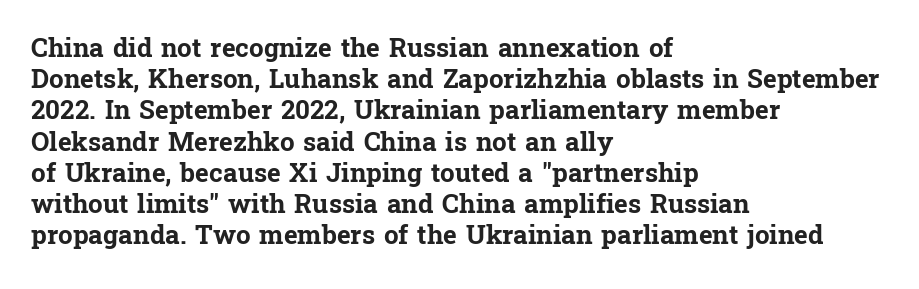
A typesetter would mark this as roman, not italic. The face used here is rendered with its standard letterfit. As a designer I'd log this as weight 700, bold. Underlining? Definitely not there. The text block is weighted toward the left margin, trailing off unevenly rightward.
